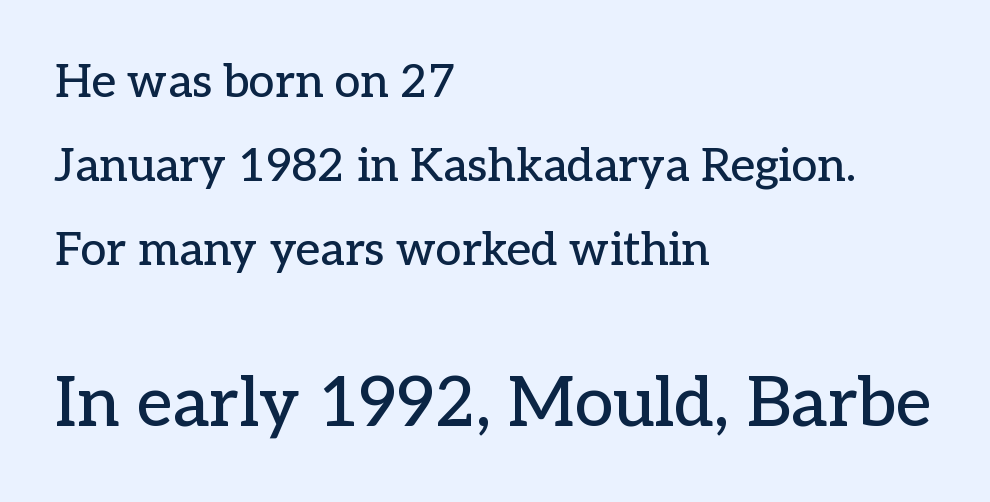
The image shows 69 px serif type, upright; set left-aligned, line spacing 1.83x, normal letter spacing, not underlined; the second (bottom) block is 1.5x larger; low stroke contrast and a medium x-height.
